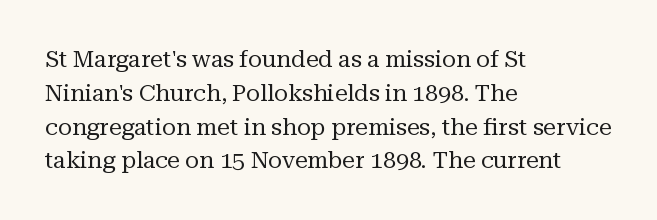
{"italic": "no", "bold": "no", "underline": "no", "align": "left", "line_spacing": "normal", "line_spacing_ratio": 1.47, "letter_spacing": "normal", "letter_spacing_em": 0.0, "glyph_px": 23}
